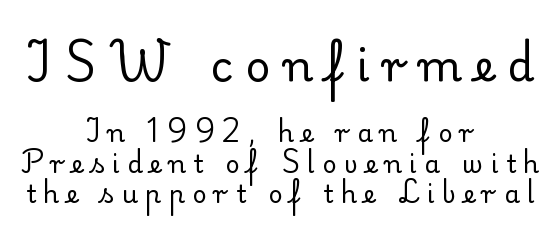
Q: Is the text bold? A: No.
Q: Is the text italic (slanted)? A: No, it is upright.
Q: Is the typeface a serif or a sans-serif typeface? A: Serif.
Q: Is the text underlined? A: No.
Q: How is the paragraph aligned? A: Centered.
Q: Is the spacing between letters normal or unusually wide? A: Unusually wide.
Q: Which block of text is set in a larger size, the first (top) or the second (bottom)? A: The first (top) one.
Q: Width (condensed, normal, or wide)? A: Normal.
Q: Stroke contrast? A: Low.
Q: x-height? A: Small.
Q: Monospaced? A: No.
